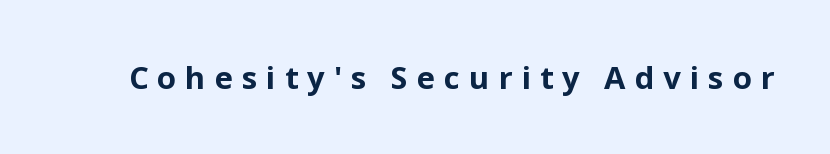
The image shows 31 px bold sans-serif type, upright; set unusually wide letter spacing (+0.29 em), not underlined; low stroke contrast and a medium x-height.
